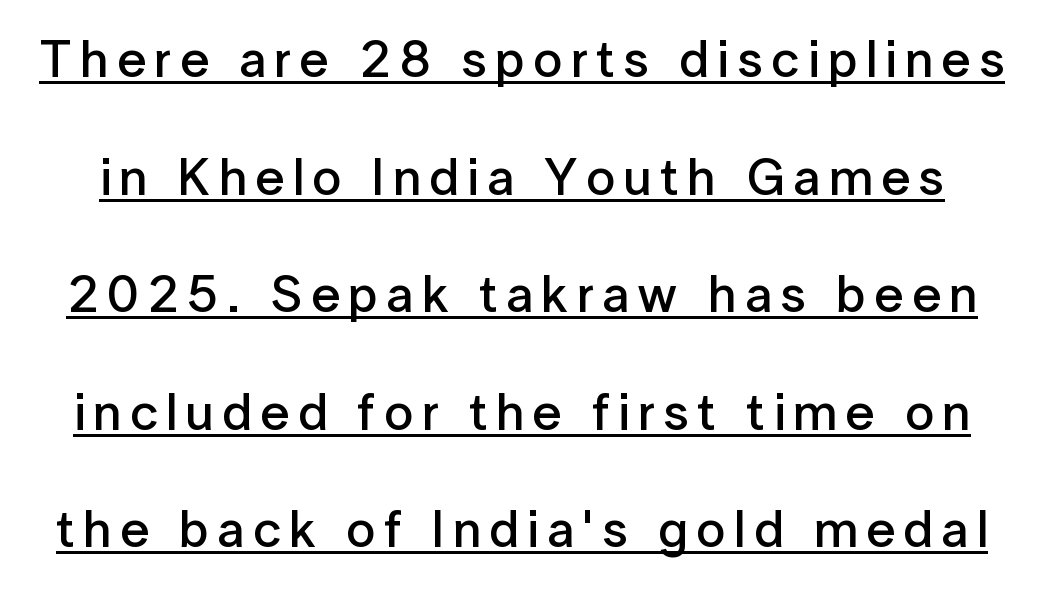
Varying glyph widths throughout — classic text-font behaviour. Font category for this specimen: sans-serif. It's the straight-up-and-down kind of type. The rendered words wear a rule along their underside.
